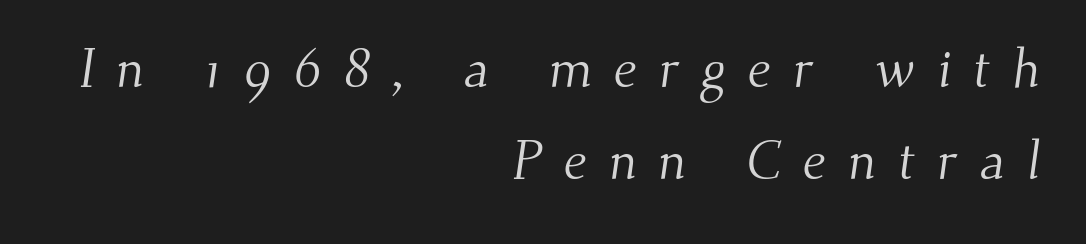
Serif or sans? Serif — the stroke terminals have little feet. Glance below the letters and you will spot only blank space. Counters stay open thanks to moderate or lighter strokes. Honestly, the letter spacing is so wide it's the main thing you notice.
